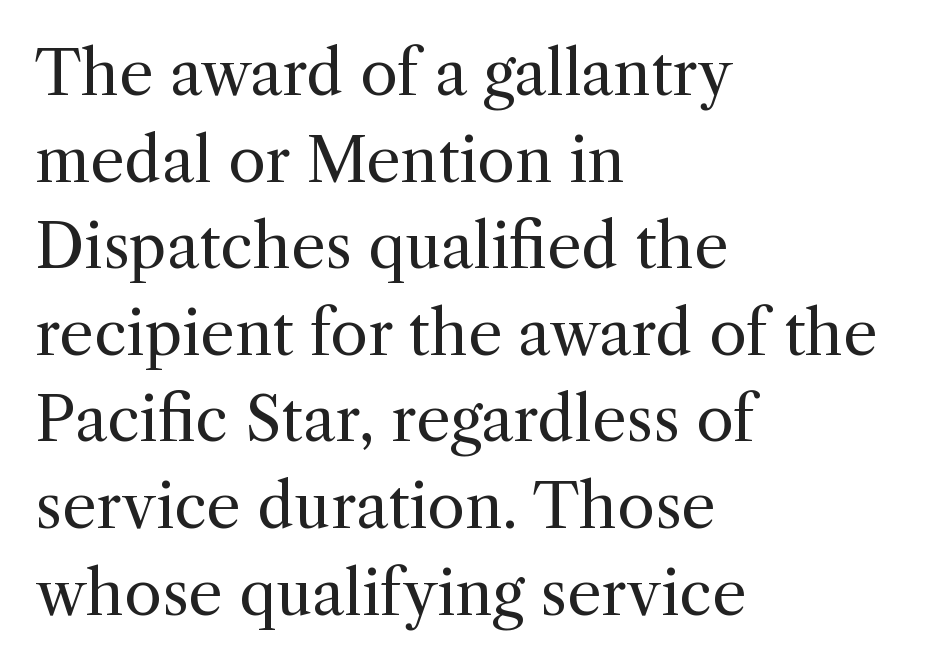
Q: Is the text bold? A: No.
Q: Is the text italic (slanted)? A: No, it is upright.
Q: Is the typeface a serif or a sans-serif typeface? A: Serif.
Q: Is the text underlined? A: No.
Q: How is the paragraph aligned? A: Left-aligned.
Q: Is the spacing between letters normal or unusually wide? A: Normal.
Q: Is the spacing between lines tight, normal or loose? A: Normal.
Q: Width (condensed, normal, or wide)? A: Normal.
Q: x-height? A: Medium.
Q: Monospaced? A: No.
